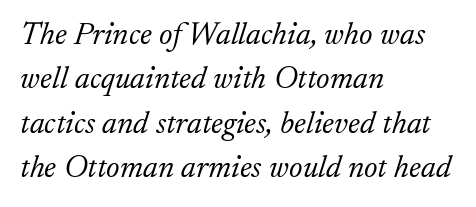
You could not count columns in this text — the font is proportionally spaced. Compared with typical paragraphs, the rows here are spaced about the same. A typesetter would call this zero additional tracking. Layout note: lines flush left. The passage shown is not bold in any degree.
